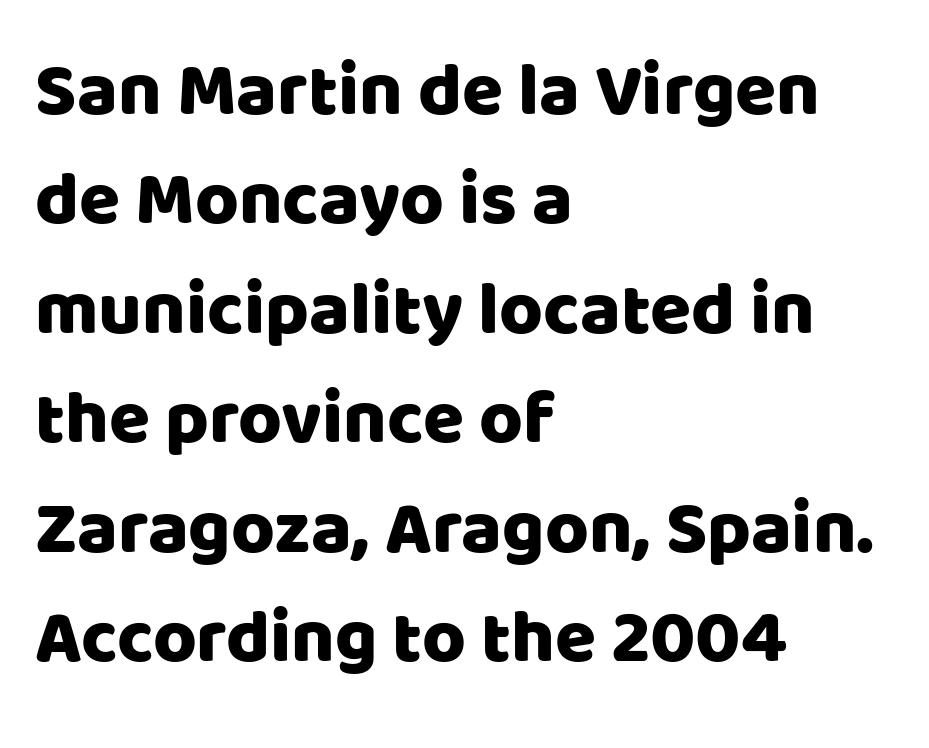
Q: Is the text italic (slanted)? A: No, it is upright.
Q: Is the typeface a serif or a sans-serif typeface? A: Sans-serif.
Q: Is the text underlined? A: No.
Q: How is the paragraph aligned? A: Left-aligned.
Q: Is the spacing between letters normal or unusually wide? A: Normal.
Q: Is the spacing between lines tight, normal or loose? A: Normal.
Q: Width (condensed, normal, or wide)? A: Normal.
Q: Stroke contrast? A: Low.
Q: x-height? A: Large.
Q: Monospaced? A: No.
